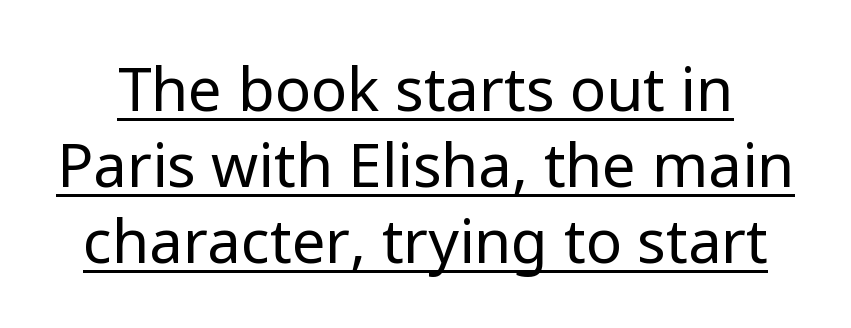
Look at the tracking — it's just the regular setting, nothing added. Compared with typical paragraphs, the rows here are spaced about the same. Summary of weight: not heavy and not bold. Does the lettering tilt? It doesn't — this is upright.
